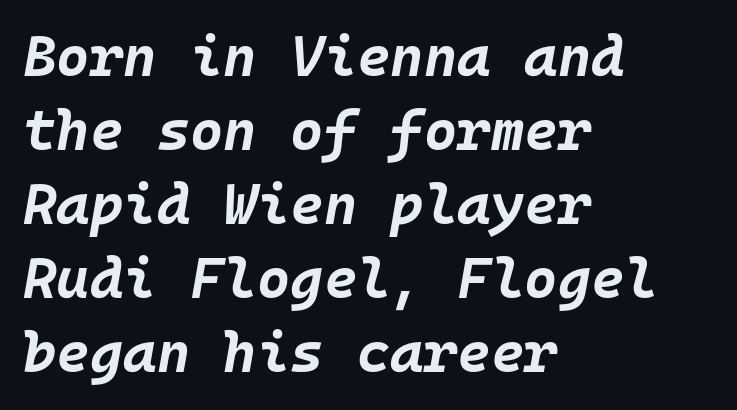
Q: Is the text bold? A: Yes.
Q: Is the text italic (slanted)? A: Yes, it leans right by about 10 degrees.
Q: Is the text underlined? A: No.
Q: How is the paragraph aligned? A: Left-aligned.
Q: Is the spacing between letters normal or unusually wide? A: Normal.
Q: Is the spacing between lines tight, normal or loose? A: Normal.
Q: Width (condensed, normal, or wide)? A: Normal.
Q: Stroke contrast? A: Low.
Q: x-height? A: Large.
Q: Monospaced? A: Yes.
